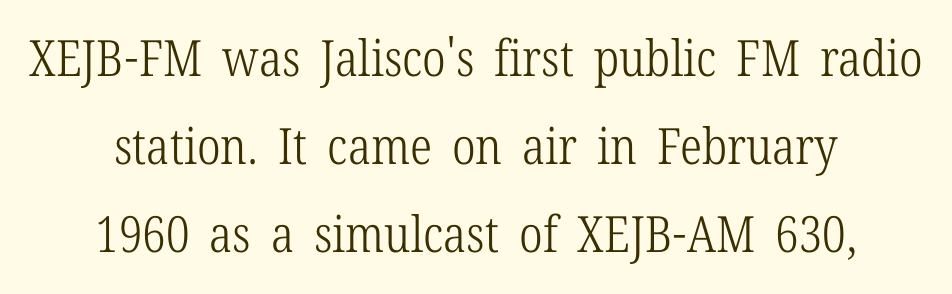
The image shows 50 px light, condensed serif type, upright; set centered, line spacing 1.76x, normal letter spacing, not underlined; low stroke contrast and a medium x-height.
